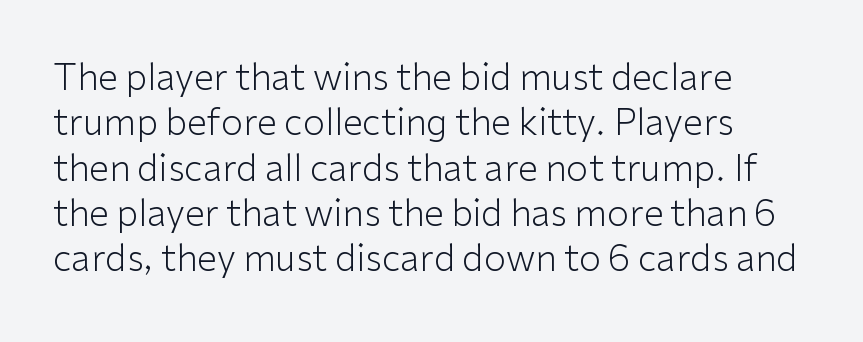
If you drew a ruler down the left edge, every line would touch it. The block of text has a typical density, with ordinary space between rows. Looks like regular typesetting: each glyph gets only the width it needs. The weight would be labelled regular, book, light, or lighter still.
